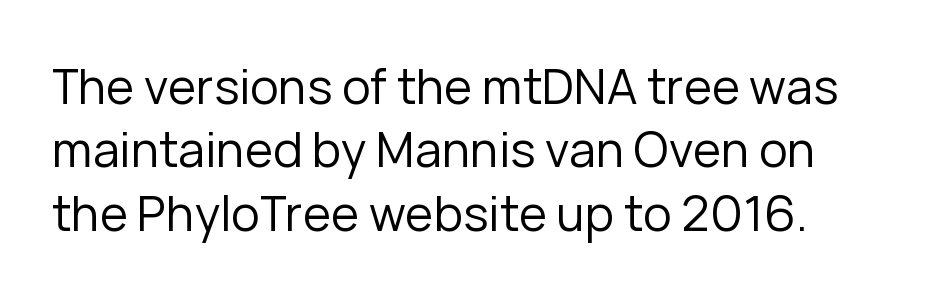
Q: Is the text bold? A: No.
Q: Is the text italic (slanted)? A: No, it is upright.
Q: Is the typeface a serif or a sans-serif typeface? A: Sans-serif.
Q: Is the text underlined? A: No.
Q: Is the spacing between letters normal or unusually wide? A: Normal.
Q: Is the spacing between lines tight, normal or loose? A: Normal.
Q: Width (condensed, normal, or wide)? A: Normal.
Q: Stroke contrast? A: Low.
Q: x-height? A: Medium.
Q: Monospaced? A: No.
